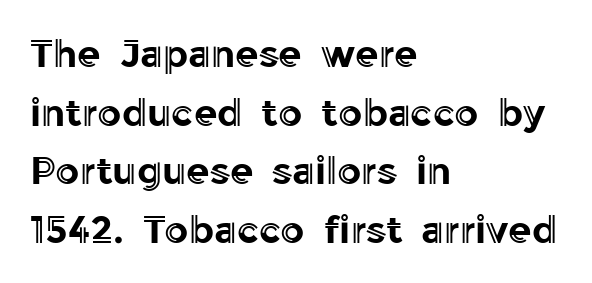
The image shows 38 px text type, upright; set left-aligned, normal line spacing (1.54x), normal letter spacing, not underlined; a medium x-height.
